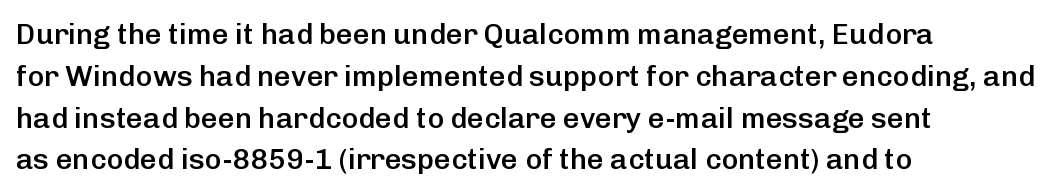
{"serif": "no", "italic": "no", "bold": "semi", "weight": "semibold", "width": "normal", "stroke_contrast": "low", "x_height": "medium", "monospaced": "no", "underline": "no", "align": "left", "line_spacing": "normal", "line_spacing_ratio": 1.44, "letter_spacing": "normal", "letter_spacing_em": 0.0, "glyph_px": 29}
